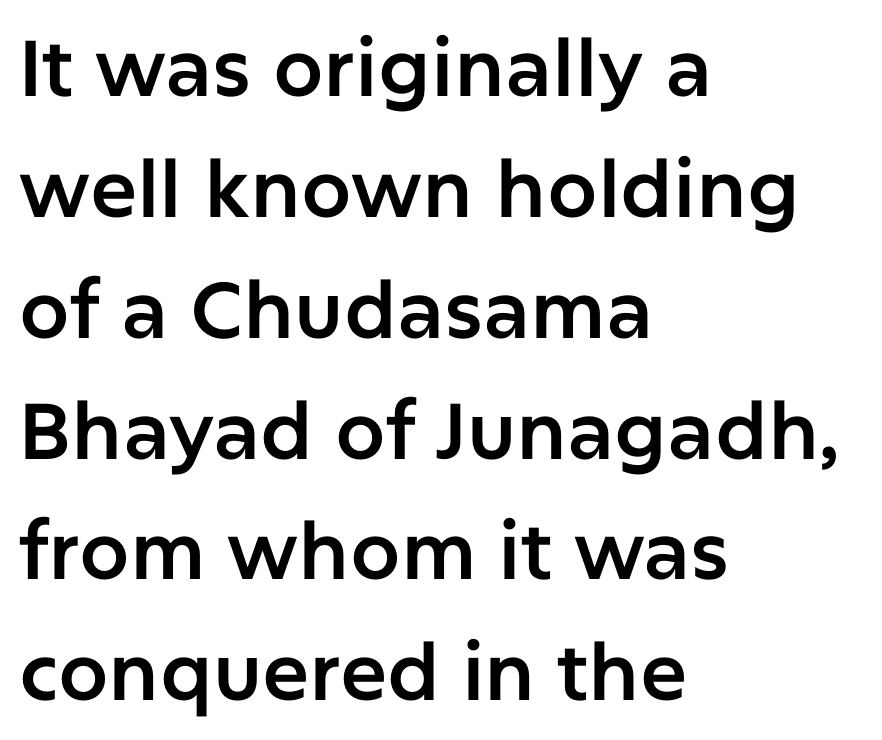
The image shows 79 px sans-serif type, upright; set left-aligned, normal line spacing (1.53x), normal letter spacing, not underlined; low stroke contrast and a medium x-height.
